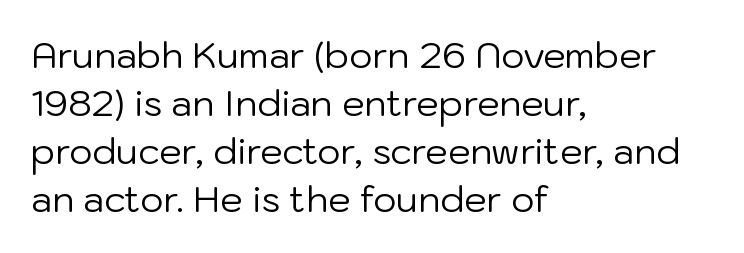
{"serif": "no", "italic": "no", "bold": "no", "weight": "regular", "width": "normal", "stroke_contrast": "low", "x_height": "medium", "monospaced": "no", "underline": "no", "align": "left", "line_spacing": "normal", "line_spacing_ratio": 1.33, "letter_spacing": "normal", "letter_spacing_em": 0.0, "glyph_px": 36}
